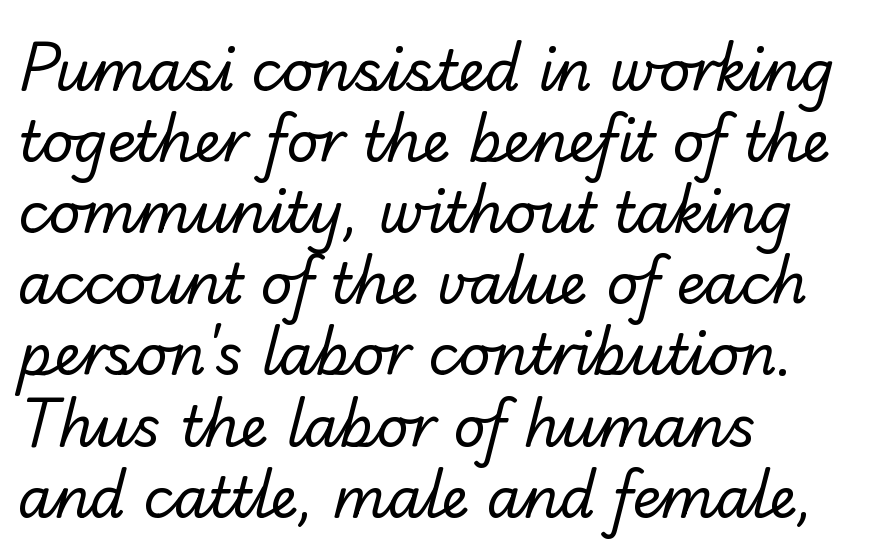
The image shows 56 px regular-weight sans-serif type; set left-aligned, normal line spacing (1.27x), normal letter spacing, not underlined; low stroke contrast and a small x-height.
